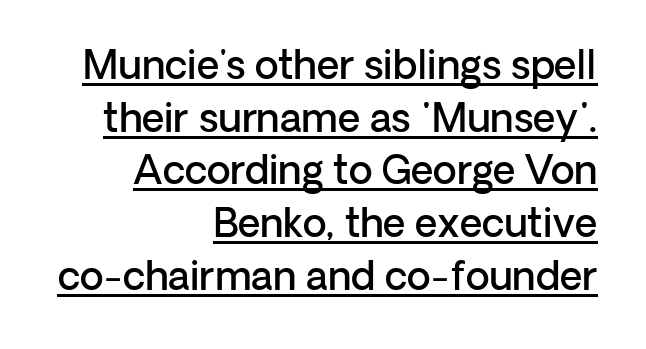
Quick note: underline on. The strokes are fattened partway — semibold, not bold. The designer left line spacing at the default. In CSS terms this would be text-align: right. Is the letter spacing exaggerated? No — it looks like the ordinary default.
